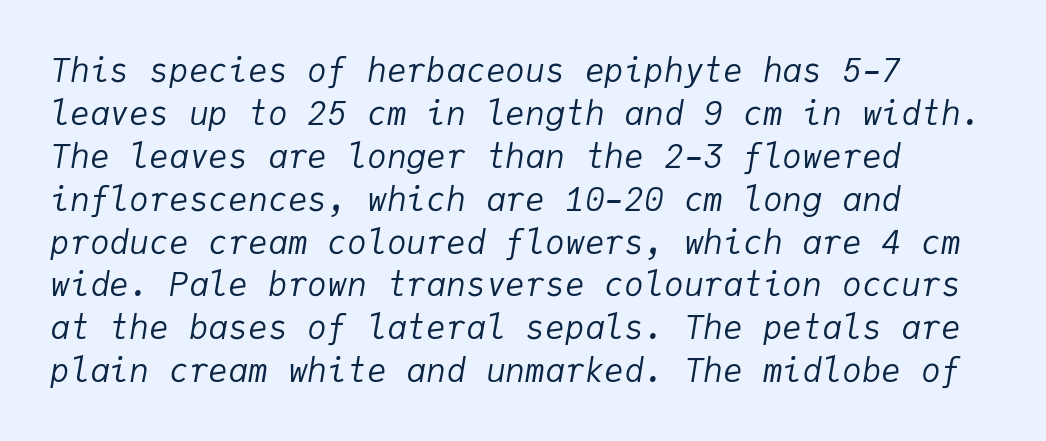
The image shows 33 px regular-weight type, italic (leaning right), monospaced; set left-aligned, normal line spacing (1.3x), normal letter spacing, not underlined; low stroke contrast and a medium x-height.
